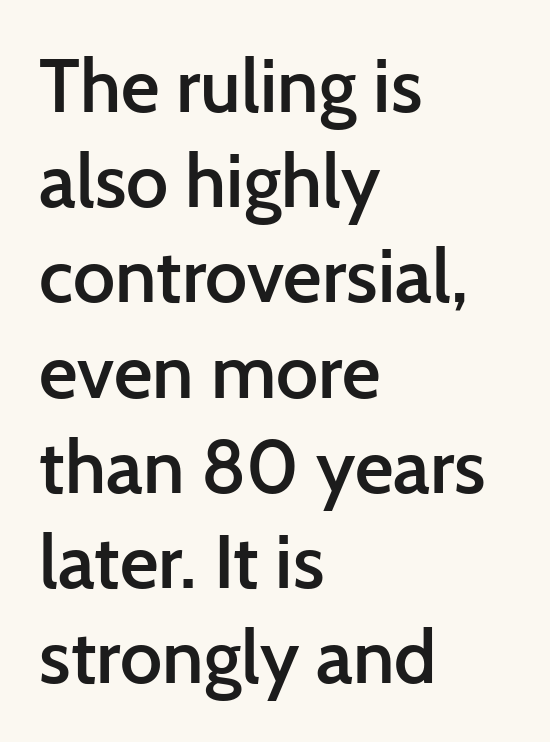
{"serif": "no", "italic": "no", "bold": "semi", "weight": "semibold", "width": "normal", "stroke_contrast": "low", "x_height": "medium", "monospaced": "no", "underline": "no", "align": "left", "line_spacing": "normal", "line_spacing_ratio": 1.27, "letter_spacing": "normal", "letter_spacing_em": 0.0, "glyph_px": 75}
